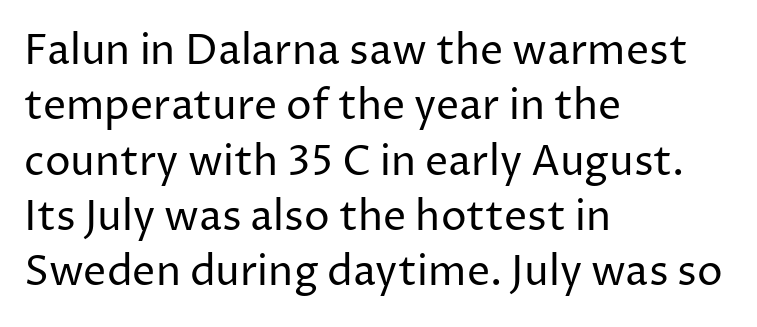
Does the copy run flush right? No — it runs flush left. The rendering uses natural spacing where letterforms have individual widths. The characters are drawn with everyday or finer stroke widths. Here the glyphs are tracked normally, forming tight word shapes.
